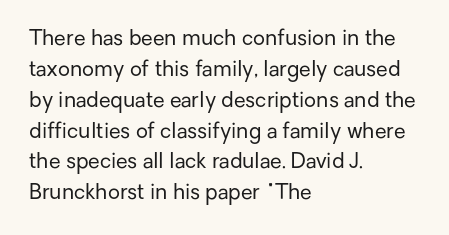
{"italic": "no", "bold": "no", "underline": "no", "align": "left", "line_spacing": "normal", "line_spacing_ratio": 1.47, "letter_spacing": "normal", "letter_spacing_em": 0.0, "glyph_px": 21}
